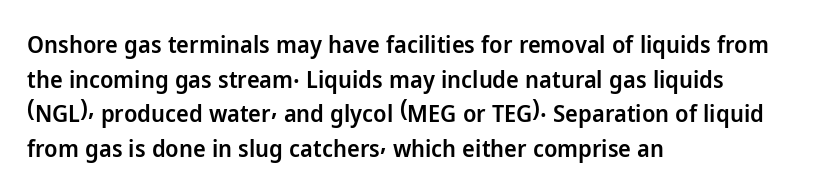
Q: Is the text bold? A: Semi-bold.
Q: Is the text italic (slanted)? A: No, it is upright.
Q: Is the text underlined? A: No.
Q: How is the paragraph aligned? A: Left-aligned.
Q: Is the spacing between letters normal or unusually wide? A: Normal.
Q: Is the spacing between lines tight, normal or loose? A: Normal.
